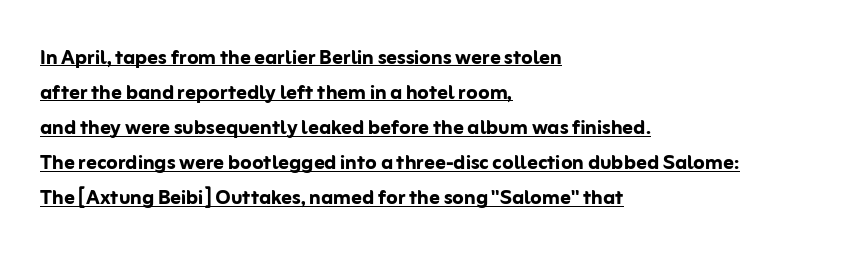
Q: Is the text bold? A: Yes.
Q: Is the text italic (slanted)? A: No, it is upright.
Q: Is the text underlined? A: Yes.
Q: How is the paragraph aligned? A: Left-aligned.
Q: Is the spacing between letters normal or unusually wide? A: Normal.
Q: Is the spacing between lines tight, normal or loose? A: Normal.
